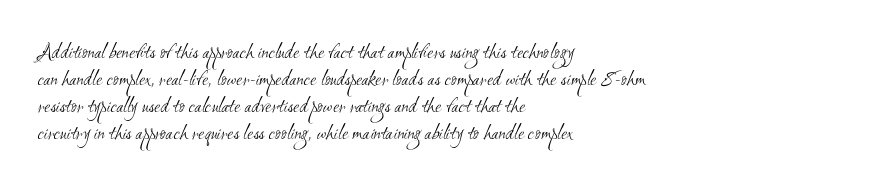
This sample uses plain, unmodified letter spacing. The compositor pushed each line to the left boundary. Descenders hang freely into open space. Compared with a typical body face, this is equally light or lighter still.
